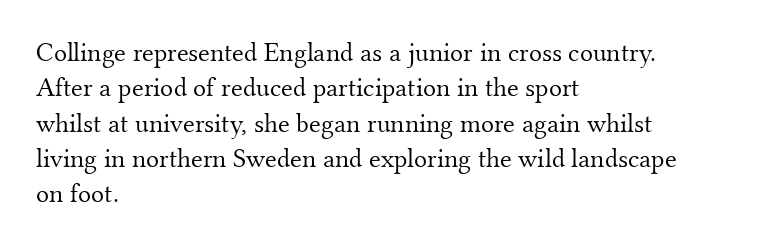
The image shows 27 px text type, upright; set left-aligned, normal line spacing (1.31x), normal letter spacing, not underlined.
